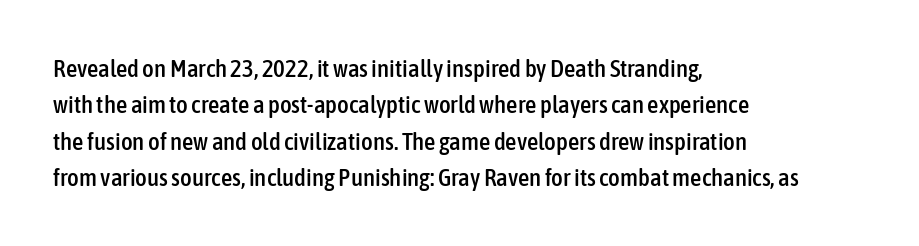
{"italic": "no", "underline": "no", "align": "left", "line_spacing": "normal", "line_spacing_ratio": 1.46, "letter_spacing": "normal", "letter_spacing_em": 0.0, "glyph_px": 25}
